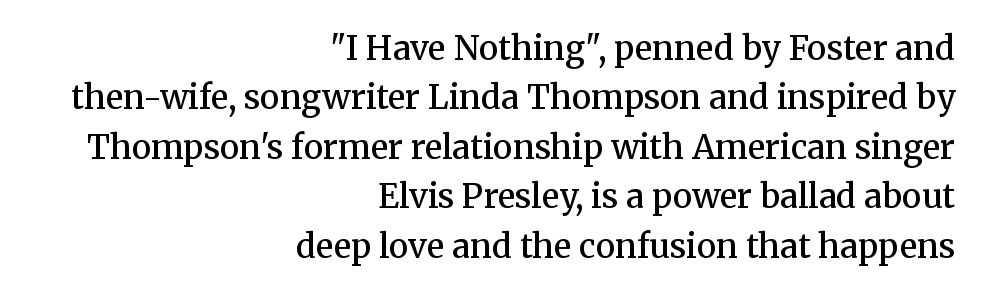
Q: Is the text bold? A: Semi-bold.
Q: Is the text italic (slanted)? A: No, it is upright.
Q: Is the typeface a serif or a sans-serif typeface? A: Serif.
Q: Is the text underlined? A: No.
Q: How is the paragraph aligned? A: Right-aligned.
Q: Is the spacing between letters normal or unusually wide? A: Normal.
Q: Is the spacing between lines tight, normal or loose? A: Normal.
Q: Width (condensed, normal, or wide)? A: Normal.
Q: Stroke contrast? A: Medium.
Q: x-height? A: Medium.
Q: Monospaced? A: No.
